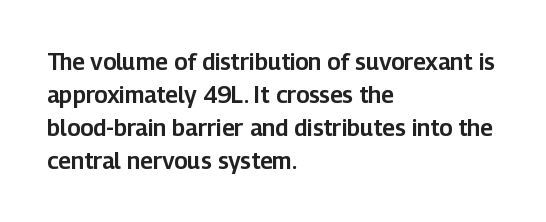
Plain, unruled lines of type. Letter spacing: default. Quick note: interline space is typical. Does the lettering tilt? It doesn't — this is upright. One-word summary of the alignment: left.
